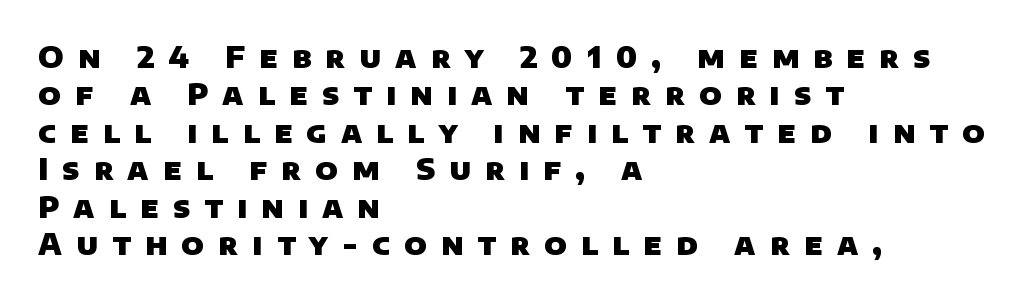
The image shows 29 px heavy sans-serif type; set left-aligned, normal line spacing (1.29x), unusually wide letter spacing (+0.49 em), not underlined; low stroke contrast and a large x-height.
